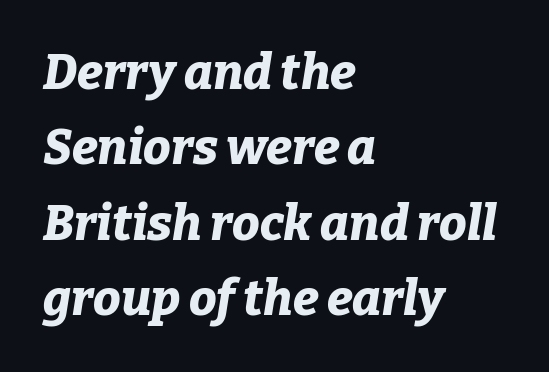
Q: Is the text bold? A: Yes.
Q: Is the text italic (slanted)? A: Yes, it leans right by about 9 degrees.
Q: Is the text underlined? A: No.
Q: How is the paragraph aligned? A: Left-aligned.
Q: Is the spacing between letters normal or unusually wide? A: Normal.
Q: Is the spacing between lines tight, normal or loose? A: Normal.
Q: Width (condensed, normal, or wide)? A: Normal.
Q: Stroke contrast? A: Low.
Q: x-height? A: Medium.
Q: Monospaced? A: No.
